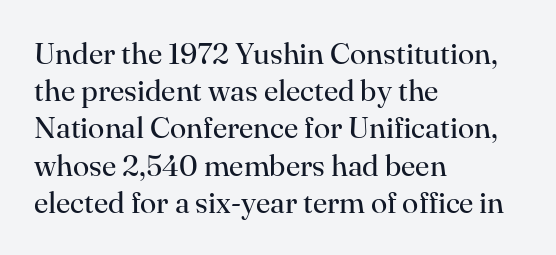
{"serif": "yes", "italic": "no", "bold": "no", "weight": "regular", "width": "normal", "stroke_contrast": "high", "x_height": "small", "monospaced": "no", "underline": "no", "align": "left", "line_spacing_ratio": 1.24, "letter_spacing": "normal", "letter_spacing_em": 0.0, "glyph_px": 30}
